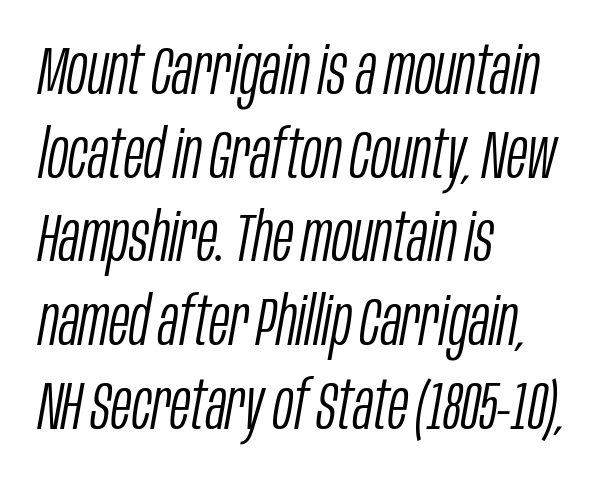
Compared with typical body copy, the letter spacing here is the same. In CSS terms this would be text-align: left. Nothing heavy about these letters — not bold at all. Do the characters align in a grid? No, the font is proportional. The whole block is typeset with a tilt. A clean baseline with only descenders dipping below it.
